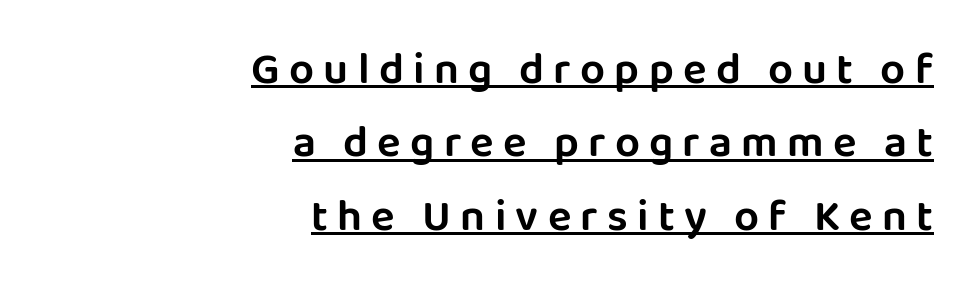
{"serif": "no", "italic": "no", "width": "normal", "stroke_contrast": "low", "x_height": "large", "monospaced": "no", "underline": "yes", "align": "right", "line_spacing": "normal", "line_spacing_ratio": 1.67, "letter_spacing": "wide", "letter_spacing_em": 0.21, "glyph_px": 44}
